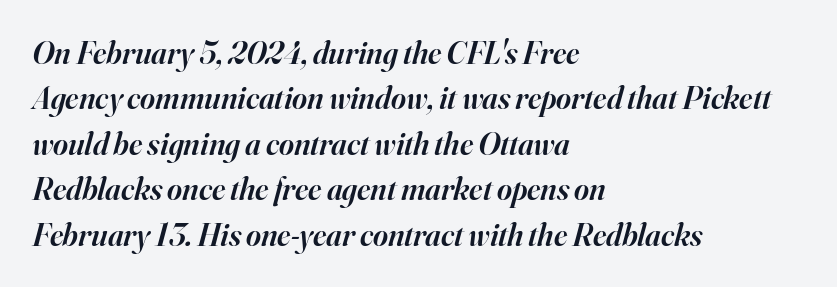
Each letter keeps its own natural width here, so spacing adapts to shape. Its strokes are somewhat broadened, the hallmark of semibold type. Words float on clear page, feet unadorned. The rendering shows small feet on the letterforms — a serif design.
